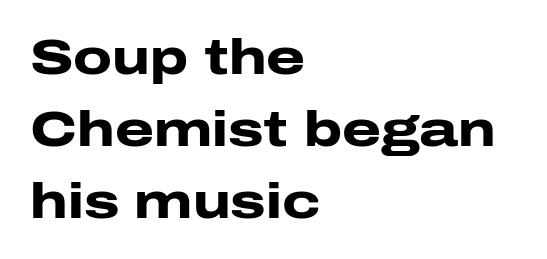
Q: Is the text bold? A: Yes.
Q: Is the text italic (slanted)? A: No, it is upright.
Q: Is the typeface a serif or a sans-serif typeface? A: Sans-serif.
Q: Is the text underlined? A: No.
Q: How is the paragraph aligned? A: Left-aligned.
Q: Is the spacing between letters normal or unusually wide? A: Normal.
Q: Is the spacing between lines tight, normal or loose? A: Normal.
Q: Width (condensed, normal, or wide)? A: Wide.
Q: Stroke contrast? A: Low.
Q: x-height? A: Medium.
Q: Monospaced? A: No.
